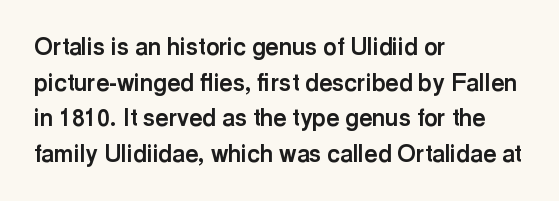
Is the block centered? No — it sits flush against the left margin. A full-strength bold gives these letters their thick strokes. The zone under the glyphs is completely vacant. This sample uses an upright cut, with every glyph sitting square on the baseline. The passage shown has conventional tracking throughout. The line-height multiplier appears to be the usual default.
